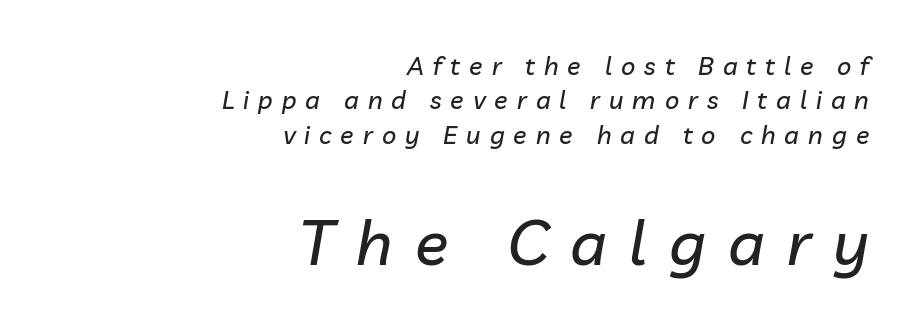
{"italic": "yes", "lean": "right", "slant_degrees": 10, "width": "normal", "stroke_contrast": "low", "x_height": "medium", "monospaced": "no", "underline": "no", "align": "right", "line_spacing": "normal", "line_spacing_ratio": 1.38, "letter_spacing": "wide", "letter_spacing_em": 0.36, "larger_block": "second", "size_ratio": 2.48, "glyph_px": 62}
